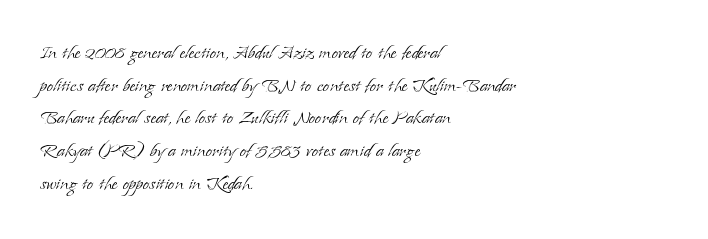
Q: Is the text bold? A: No.
Q: Is the text italic (slanted)? A: Yes.
Q: Is the text underlined? A: No.
Q: How is the paragraph aligned? A: Left-aligned.
Q: Is the spacing between letters normal or unusually wide? A: Normal.
Q: Is the spacing between lines tight, normal or loose? A: Normal.
